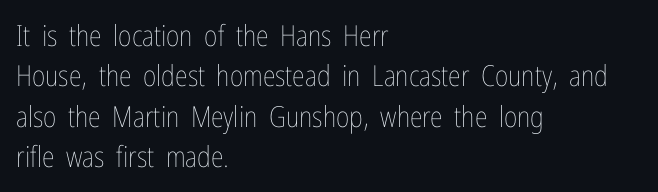
{"italic": "no", "bold": "no", "weight": "thin", "width": "condensed", "stroke_contrast": "low", "x_height": "medium", "monospaced": "no", "underline": "no", "align": "left", "line_spacing": "normal", "line_spacing_ratio": 1.39, "letter_spacing": "normal", "letter_spacing_em": 0.0, "glyph_px": 29}
